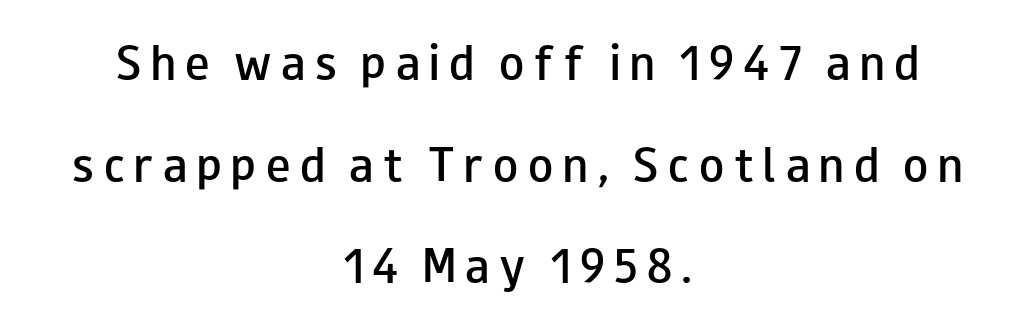
Q: Is the text bold? A: Semi-bold.
Q: Is the text italic (slanted)? A: No, it is upright.
Q: Is the typeface a serif or a sans-serif typeface? A: Sans-serif.
Q: Is the text underlined? A: No.
Q: How is the paragraph aligned? A: Centered.
Q: Is the spacing between letters normal or unusually wide? A: Unusually wide.
Q: Is the spacing between lines tight, normal or loose? A: Loose.
Q: Width (condensed, normal, or wide)? A: Wide.
Q: Stroke contrast? A: Low.
Q: x-height? A: Small.
Q: Monospaced? A: No.
